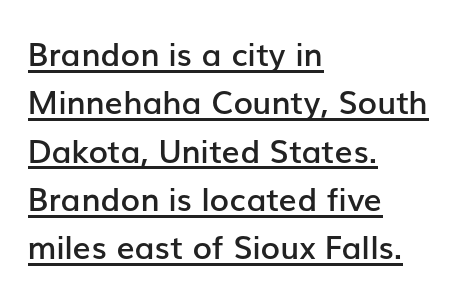
{"serif": "no", "italic": "no", "bold": "semi", "weight": "semibold", "width": "normal", "stroke_contrast": "low", "x_height": "medium", "monospaced": "no", "underline": "yes", "align": "left", "line_spacing": "normal", "line_spacing_ratio": 1.51, "letter_spacing": "normal", "letter_spacing_em": 0.0, "glyph_px": 32}
